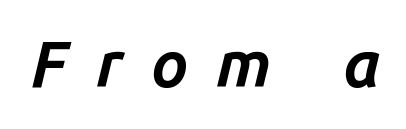
Q: Is the text bold? A: Yes.
Q: Is the text italic (slanted)? A: Yes, it leans right by about 14 degrees.
Q: Is the text underlined? A: No.
Q: Is the spacing between letters normal or unusually wide? A: Unusually wide.
Q: Width (condensed, normal, or wide)? A: Normal.
Q: Stroke contrast? A: Low.
Q: x-height? A: Medium.
Q: Monospaced? A: No.
